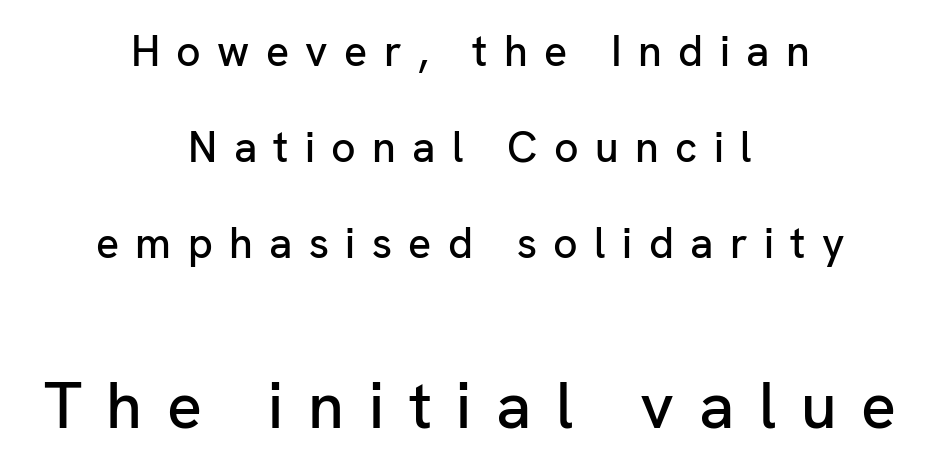
{"serif": "no", "italic": "no", "width": "normal", "stroke_contrast": "low", "x_height": "medium", "monospaced": "no", "underline": "no", "align": "center", "line_spacing": "loose", "line_spacing_ratio": 2.23, "letter_spacing": "wide", "letter_spacing_em": 0.38, "larger_block": "second", "size_ratio": 1.51, "glyph_px": 65}
